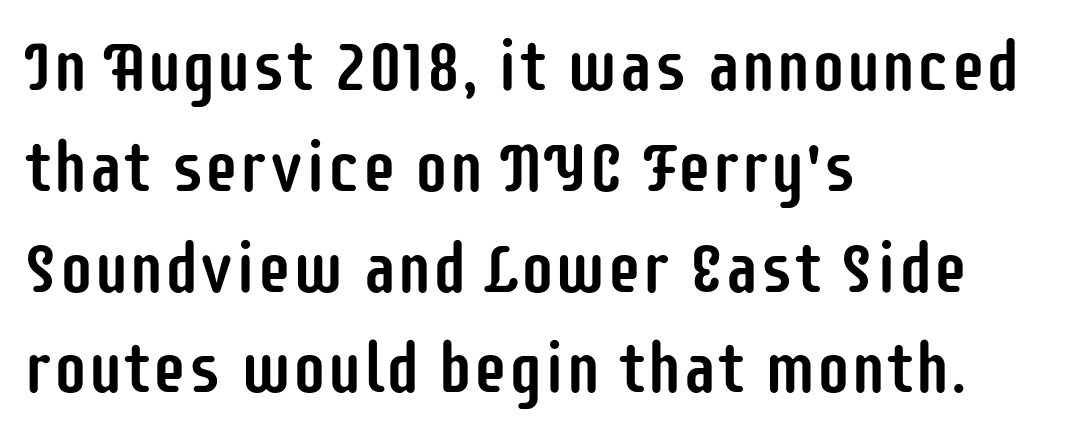
Q: Is the text italic (slanted)? A: No, it is upright.
Q: Is the typeface a serif or a sans-serif typeface? A: Sans-serif.
Q: Is the text underlined? A: No.
Q: How is the paragraph aligned? A: Left-aligned.
Q: Is the spacing between letters normal or unusually wide? A: Normal.
Q: Is the spacing between lines tight, normal or loose? A: Normal.
Q: Width (condensed, normal, or wide)? A: Condensed.
Q: Stroke contrast? A: Low.
Q: x-height? A: Large.
Q: Monospaced? A: No.
